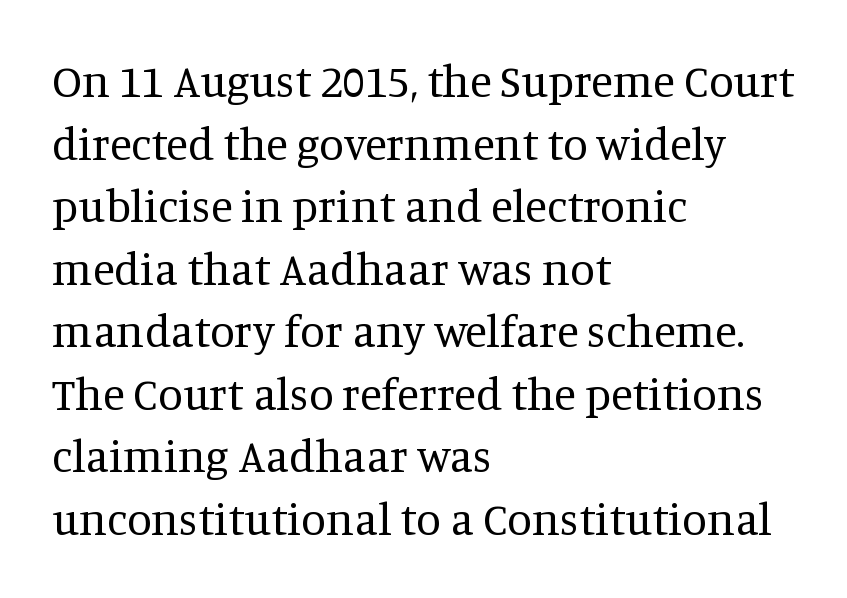
The image shows 45 px regular-weight serif type, upright; set left-aligned, normal line spacing (1.39x), normal letter spacing, not underlined; medium stroke contrast and a large x-height.
